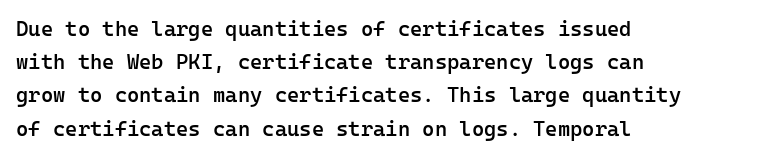
The image shows 21 px text type, upright; set left-aligned, normal line spacing (1.58x), normal letter spacing, not underlined.
